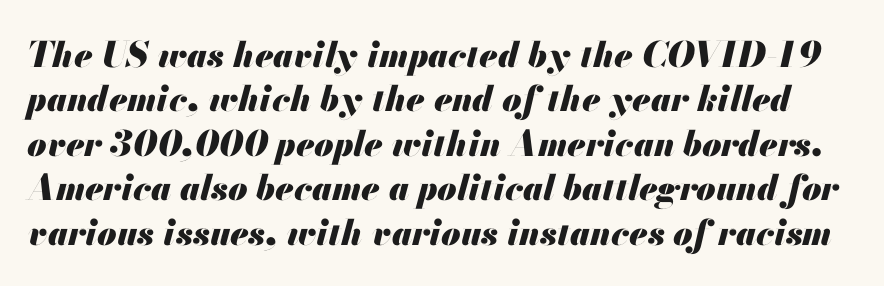
Q: Is the text bold? A: Yes.
Q: Is the text italic (slanted)? A: Yes, it leans right by about 13 degrees.
Q: Is the text underlined? A: No.
Q: Is the spacing between letters normal or unusually wide? A: Normal.
Q: Is the spacing between lines tight, normal or loose? A: Normal.
Q: Width (condensed, normal, or wide)? A: Normal.
Q: Stroke contrast? A: Medium.
Q: x-height? A: Small.
Q: Monospaced? A: No.
